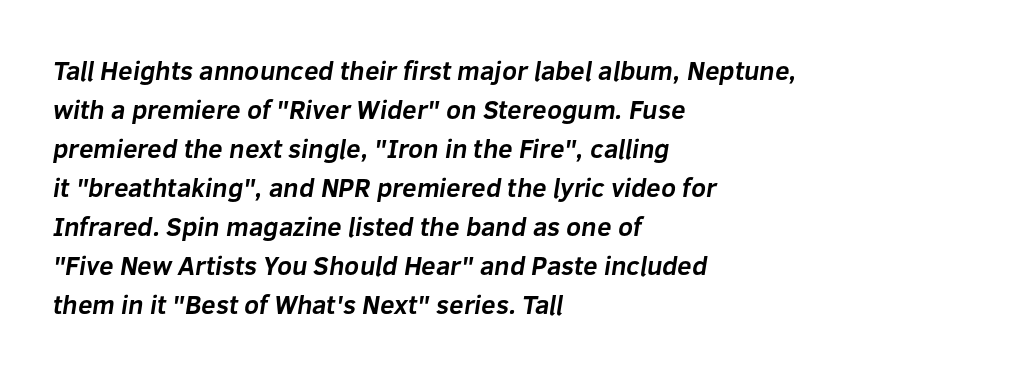
Q: Is the text bold? A: Yes.
Q: Is the text underlined? A: No.
Q: How is the paragraph aligned? A: Left-aligned.
Q: Is the spacing between letters normal or unusually wide? A: Normal.
Q: Is the spacing between lines tight, normal or loose? A: Normal.
